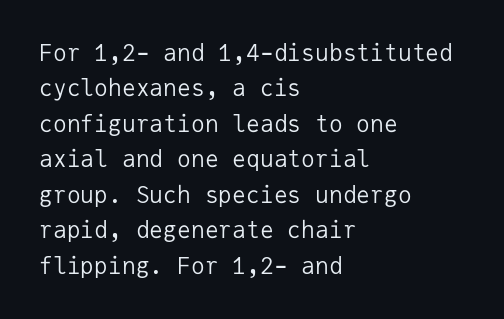
The face looks like a standard text weight, possibly lighter. Vertical strokes here are truly vertical. These lines keep a tight, regular rhythm from letter to letter. Leading matches the norm, producing a regular column. Left-aligned paragraph, ragged on the right. The space directly below the letters is spotless.
